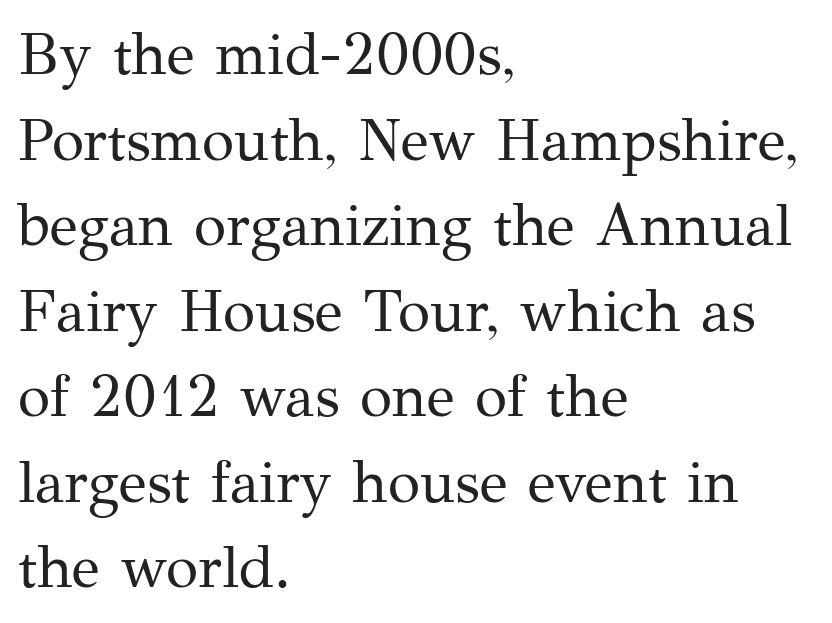
{"serif": "yes", "italic": "no", "bold": "no", "weight": "regular", "width": "normal", "stroke_contrast": "medium", "x_height": "medium", "monospaced": "no", "underline": "no", "align": "left", "line_spacing": "normal", "line_spacing_ratio": 1.45, "letter_spacing": "normal", "letter_spacing_em": 0.0, "glyph_px": 59}
